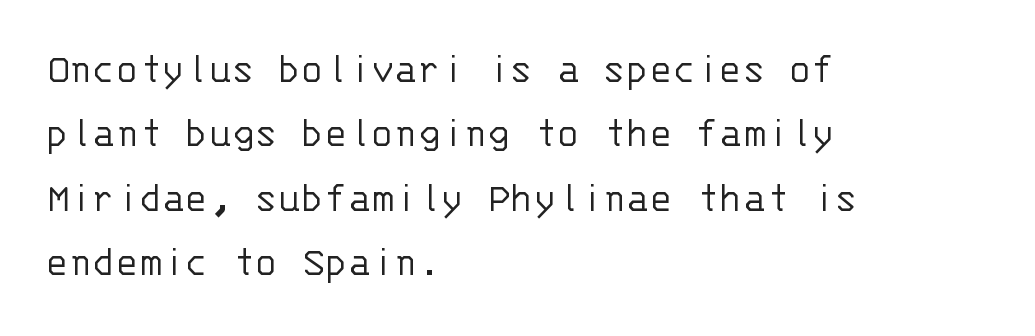
The image shows 43 px light sans-serif type, upright, monospaced; set left-aligned, normal line spacing (1.5x), normal letter spacing, not underlined; low stroke contrast and a large x-height.
